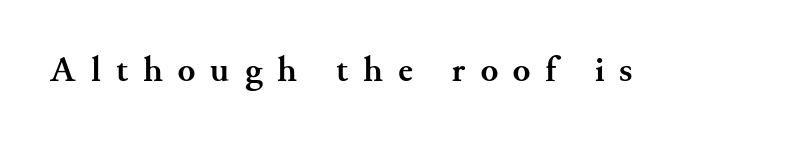
The specimen omits any rule beneath the text block's lines. You could not count columns in this text — the font is proportionally spaced. Rendered with straight, roman letterforms. Type style note: has serifs. Notice how thick the strokes are: this is what a full bold looks like. Inter-character spacing is expanded well beyond the font's built-in metrics.
